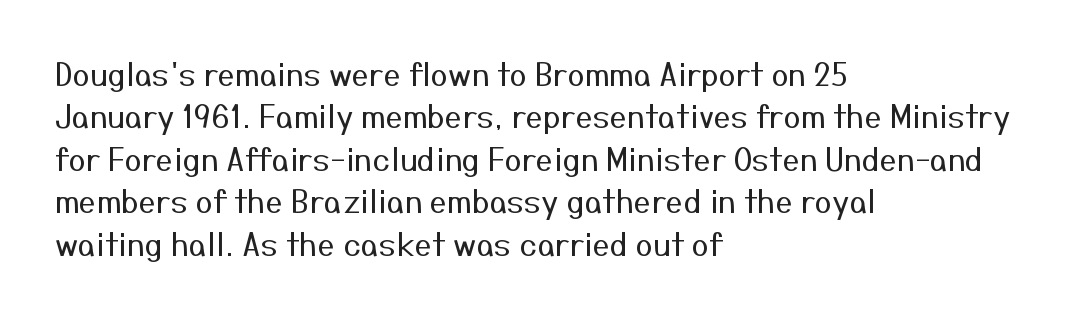
The font is comparable to plain body text, perhaps lighter. Nothing unusual about the tracking: characters are spaced as the font intends. The words here are not underlined. These lines are rendered in a variable-pitch font. Notice how the passage keeps a crisp vertical edge on the left only.
